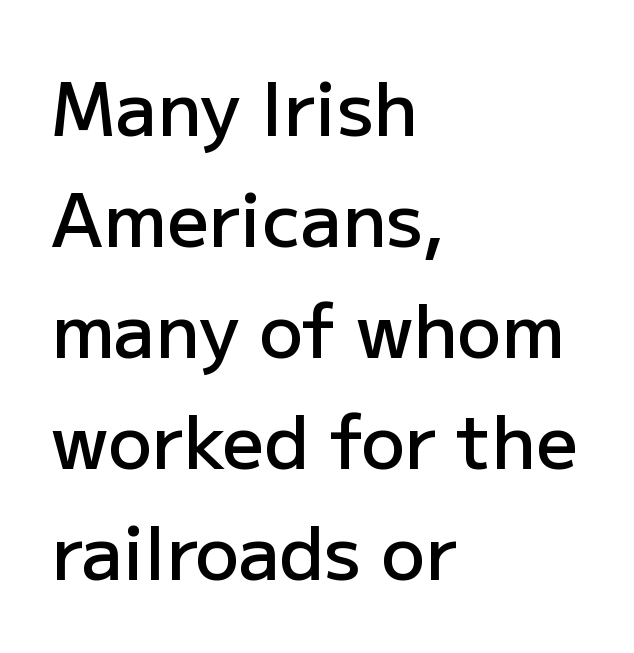
Nothing sits at the stroke ends, so this counts as sans-serif. A semibold gives these letters moderate extra thickness, short of bold. If you drew a line through each stem, it would be perfectly vertical. Note the varied advance widths — an 'i' is clearly narrower than an 'm'.
